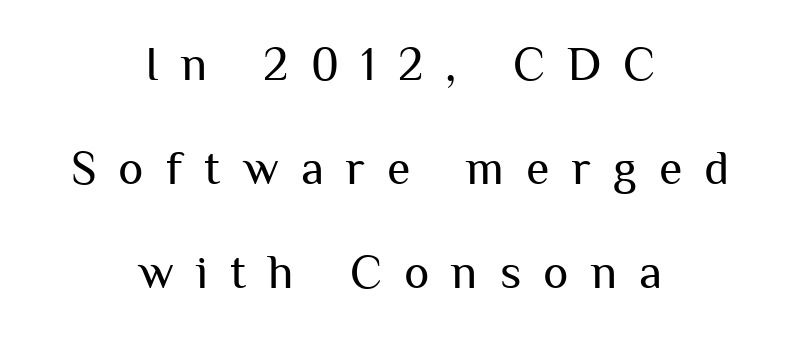
The image shows 48 px regular-weight sans-serif type, upright; set centered, loose line spacing (2.17x), unusually wide letter spacing (+0.46 em), not underlined; medium stroke contrast and a medium x-height.
